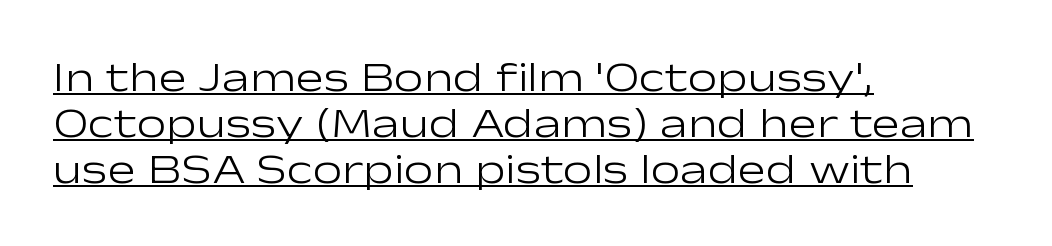
{"serif": "no", "italic": "no", "bold": "no", "weight": "light", "width": "wide", "stroke_contrast": "low", "x_height": "medium", "monospaced": "no", "underline": "yes", "align": "left", "line_spacing": "tight", "line_spacing_ratio": 1.1, "letter_spacing": "normal", "letter_spacing_em": 0.0, "glyph_px": 42}
